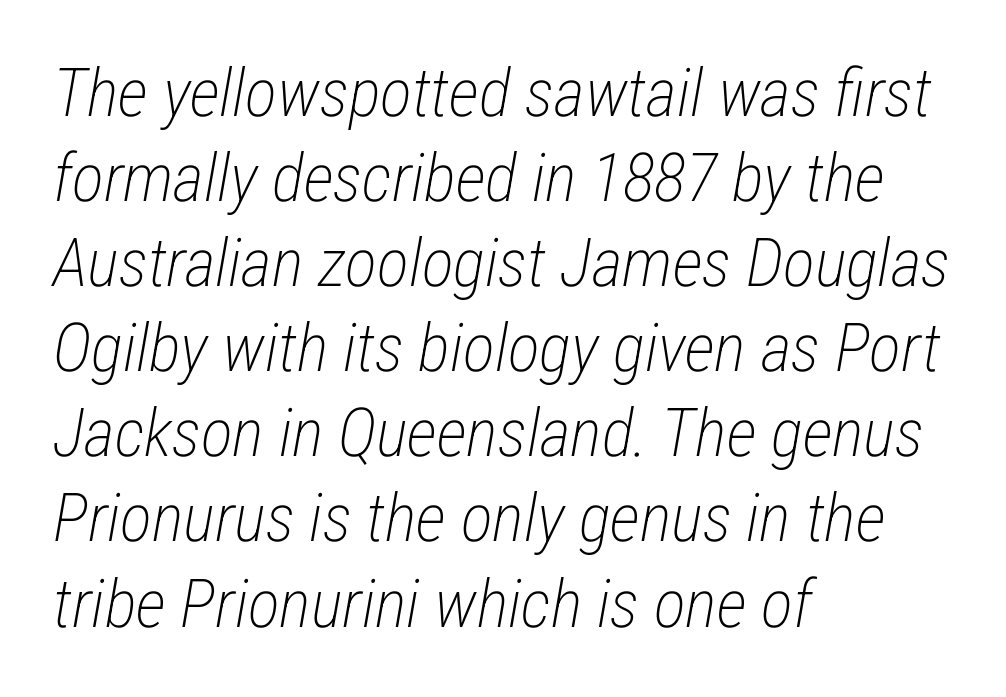
{"italic": "yes", "lean": "right", "slant_degrees": 12, "bold": "no", "weight": "light", "width": "condensed", "stroke_contrast": "low", "x_height": "medium", "monospaced": "no", "underline": "no", "align": "left", "line_spacing": "normal", "line_spacing_ratio": 1.27, "letter_spacing": "normal", "letter_spacing_em": 0.0, "glyph_px": 67}
